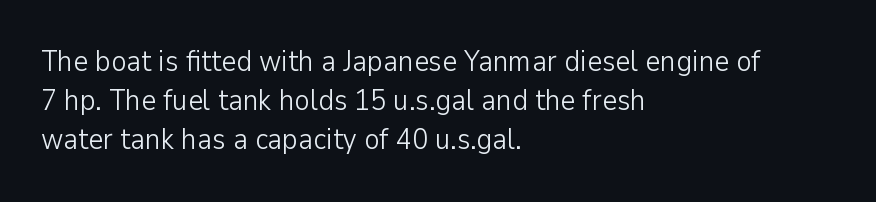
{"serif": "no", "italic": "no", "bold": "no", "weight": "light", "width": "normal", "stroke_contrast": "low", "x_height": "medium", "monospaced": "no", "underline": "no", "align": "left", "line_spacing": "normal", "line_spacing_ratio": 1.35, "letter_spacing": "normal", "letter_spacing_em": 0.0, "glyph_px": 29}
